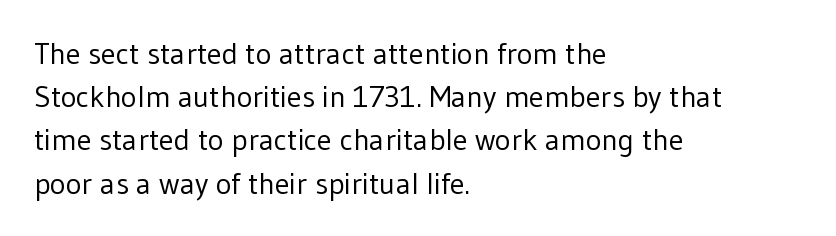
{"serif": "no", "italic": "no", "bold": "no", "weight": "regular", "width": "normal", "stroke_contrast": "low", "x_height": "medium", "monospaced": "no", "underline": "no", "align": "left", "line_spacing": "normal", "line_spacing_ratio": 1.44, "letter_spacing": "normal", "letter_spacing_em": 0.0, "glyph_px": 30}
